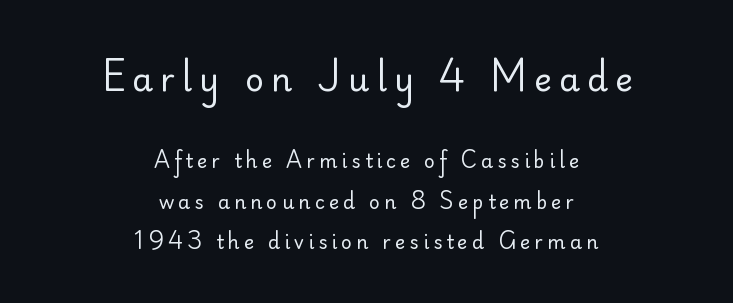
Q: Is the text bold? A: No.
Q: Is the text italic (slanted)? A: No, it is upright.
Q: Is the typeface a serif or a sans-serif typeface? A: Sans-serif.
Q: Is the text underlined? A: No.
Q: How is the paragraph aligned? A: Centered.
Q: Is the spacing between letters normal or unusually wide? A: Unusually wide.
Q: Is the spacing between lines tight, normal or loose? A: Loose.
Q: Which block of text is set in a larger size, the first (top) or the second (bottom)? A: The first (top) one.
Q: Width (condensed, normal, or wide)? A: Normal.
Q: Stroke contrast? A: Low.
Q: x-height? A: Small.
Q: Monospaced? A: No.
